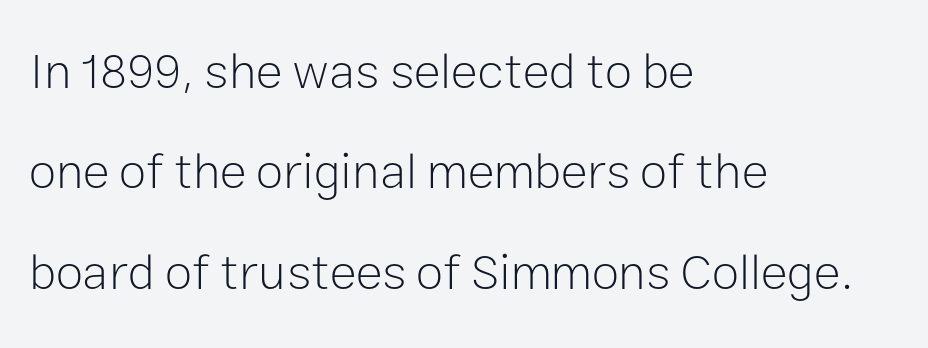
Q: Is the text bold? A: No.
Q: Is the text italic (slanted)? A: No, it is upright.
Q: Is the typeface a serif or a sans-serif typeface? A: Sans-serif.
Q: Is the text underlined? A: No.
Q: How is the paragraph aligned? A: Left-aligned.
Q: Is the spacing between letters normal or unusually wide? A: Normal.
Q: Is the spacing between lines tight, normal or loose? A: Loose.
Q: Width (condensed, normal, or wide)? A: Normal.
Q: Stroke contrast? A: Low.
Q: x-height? A: Medium.
Q: Monospaced? A: No.
